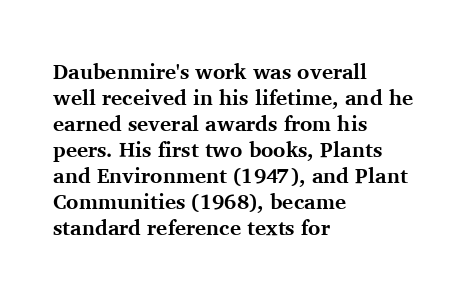
Q: Is the text bold? A: Yes.
Q: Is the text italic (slanted)? A: No, it is upright.
Q: Is the text underlined? A: No.
Q: How is the paragraph aligned? A: Left-aligned.
Q: Is the spacing between letters normal or unusually wide? A: Normal.
